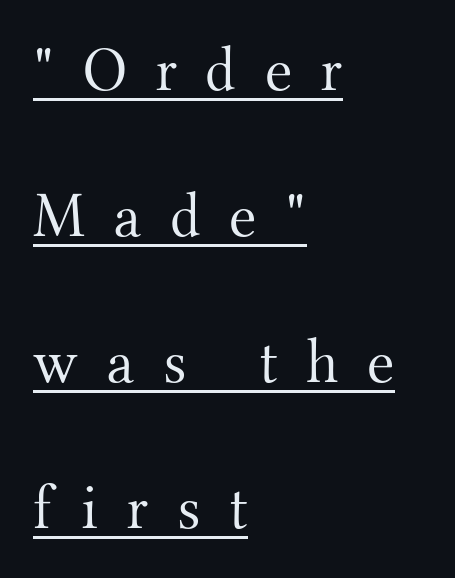
Interline gaps are noticeably wide in this sample. Do the characters align in a grid? No, the font is proportional. This sample uses expanded letter spacing, leaving extra air between glyphs. The letters stand straight up with perfectly vertical stems. This is not heavy type; no bold has been used. Reading down the block, your eye returns to a fixed left position each line.
